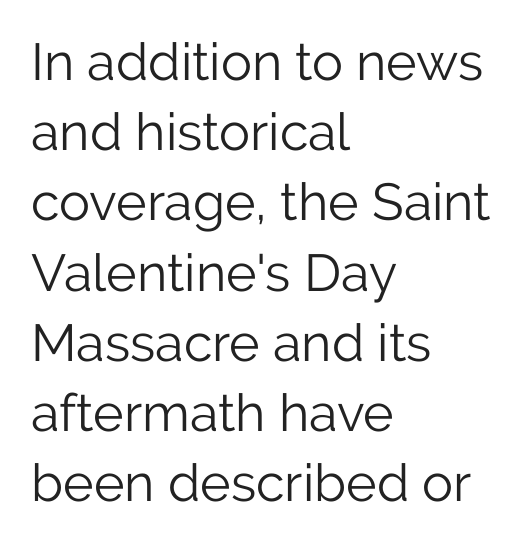
{"serif": "no", "italic": "no", "bold": "no", "weight": "light", "width": "normal", "stroke_contrast": "low", "x_height": "medium", "monospaced": "no", "underline": "no", "align": "left", "line_spacing": "normal", "line_spacing_ratio": 1.35, "letter_spacing": "normal", "letter_spacing_em": 0.0, "glyph_px": 52}
